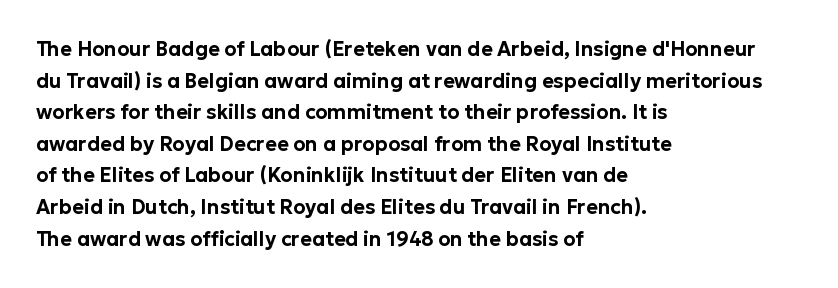
Q: Is the text italic (slanted)? A: No, it is upright.
Q: Is the text underlined? A: No.
Q: How is the paragraph aligned? A: Left-aligned.
Q: Is the spacing between letters normal or unusually wide? A: Normal.
Q: Is the spacing between lines tight, normal or loose? A: Normal.
